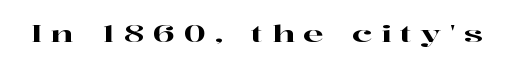
{"italic": "no", "underline": "no", "letter_spacing": "wide", "letter_spacing_em": 0.36, "glyph_px": 24}
